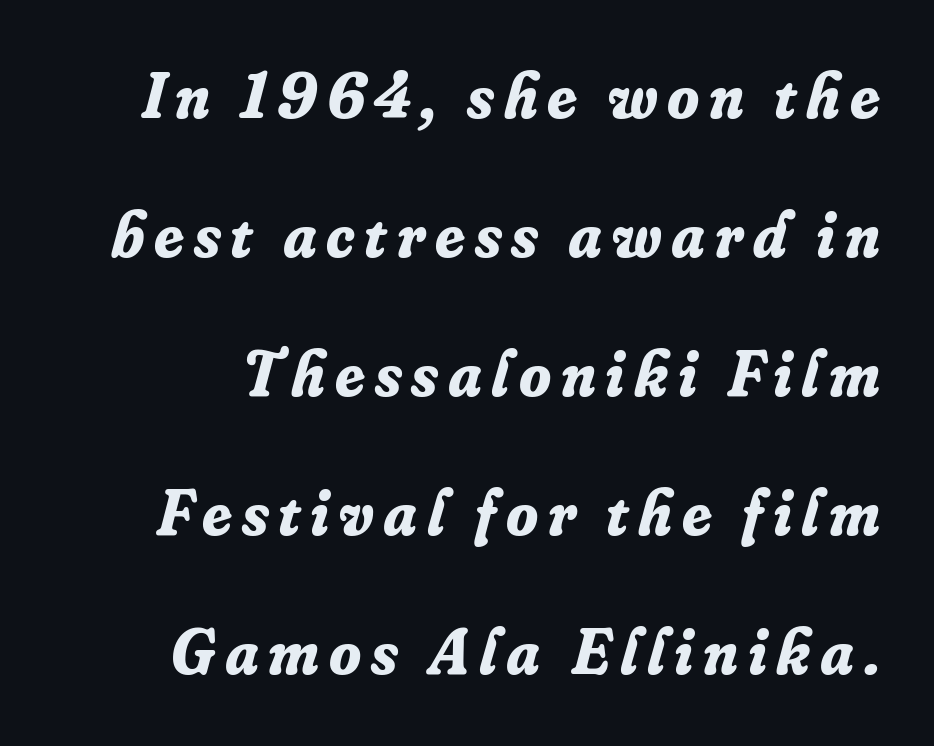
The image shows 65 px bold serif type, italic (leaning right); set loose line spacing (2.14x), not underlined; low stroke contrast and a small x-height.
